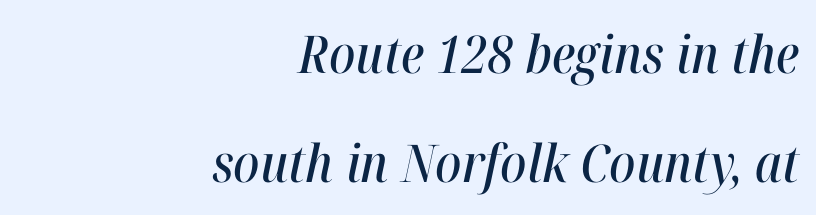
The image shows 52 px condensed type, italic (leaning right); set right-aligned, loose line spacing (2.09x), normal letter spacing, not underlined; high stroke contrast and a medium x-height.
